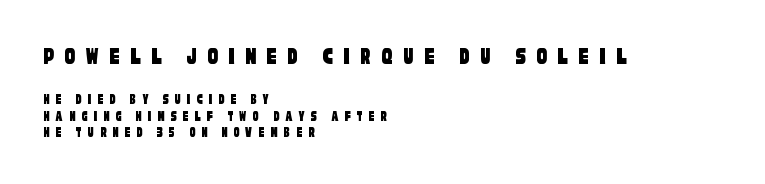
The letters in the upper block stand taller than those in the block below. A clean baseline with only descenders dipping below it. These lines have a slow, spaced-out rhythm from letter to letter. One glance says dense: line gaps are narrower than usual. Every row of glyphs begins at an identical x-position on the left.
